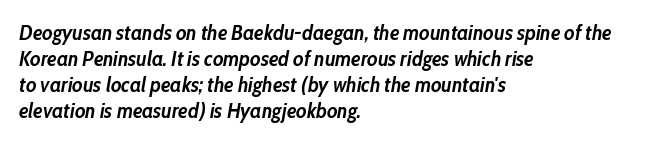
Q: Is the text bold? A: Yes.
Q: Is the text italic (slanted)? A: Yes, it leans right by about 10 degrees.
Q: Is the text underlined? A: No.
Q: How is the paragraph aligned? A: Left-aligned.
Q: Is the spacing between letters normal or unusually wide? A: Normal.
